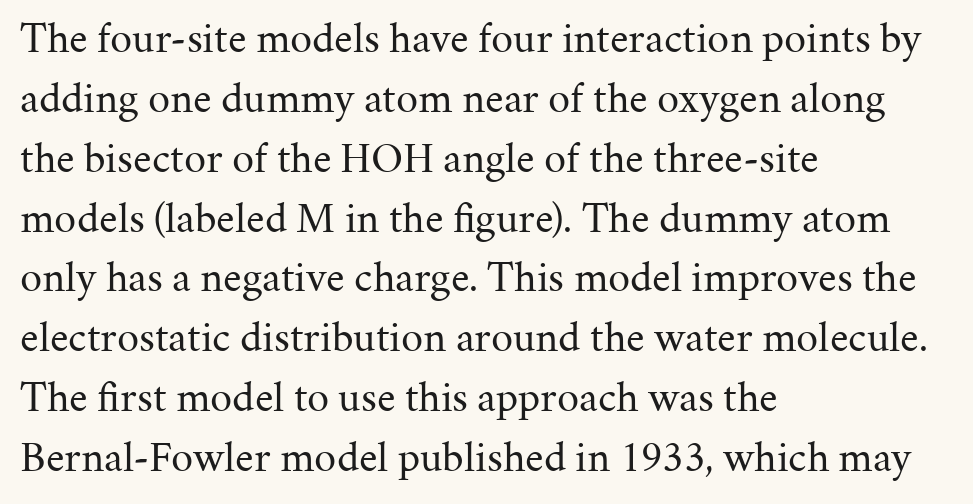
Q: Is the text bold? A: No.
Q: Is the text italic (slanted)? A: No, it is upright.
Q: Is the typeface a serif or a sans-serif typeface? A: Serif.
Q: Is the text underlined? A: No.
Q: How is the paragraph aligned? A: Left-aligned.
Q: Is the spacing between letters normal or unusually wide? A: Normal.
Q: Is the spacing between lines tight, normal or loose? A: Normal.
Q: Width (condensed, normal, or wide)? A: Normal.
Q: Stroke contrast? A: Medium.
Q: x-height? A: Medium.
Q: Monospaced? A: No.
